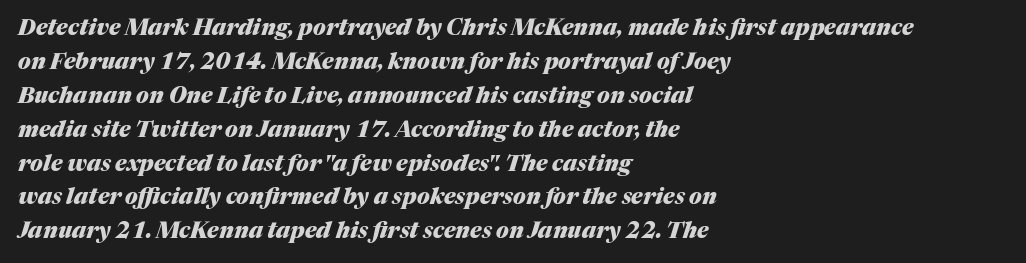
Set as a true bold cut, around the 700 mark. Letters rest on an invisible, unmarked baseline. Caption: standard tracking, unaltered. The whole block is typeset with a tilt.
